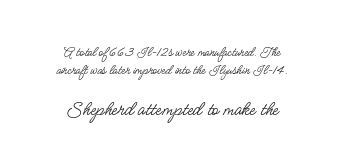
Look at the glyph heights: the lower group is clearly the bigger setting. The line texture is even and compact thanks to regular tracking. The rag falls on both sides of this text block equally. The passage shown stacks its lines at a standard gap. The weight would be labelled regular, book, light, or lighter still.
